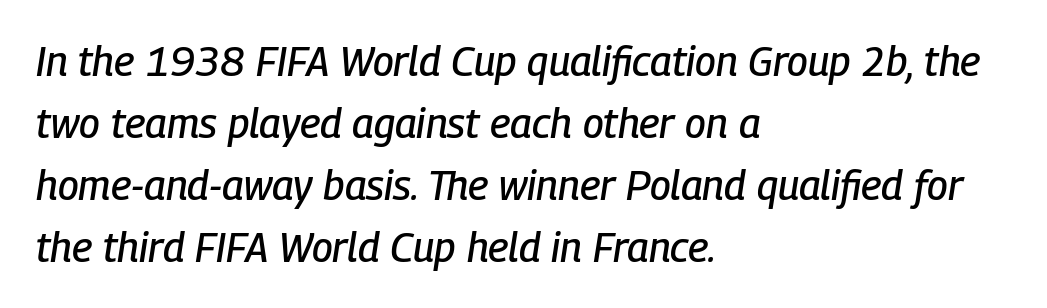
Think of a printed novel: that variable character pitch is what you see here. The typography opts for an oblique posture over an upright one. Students, note that the glyphs here touch the page at normal intervals. The space between consecutive lines is moderate. Casual observation: everything's shoved over to the left.
